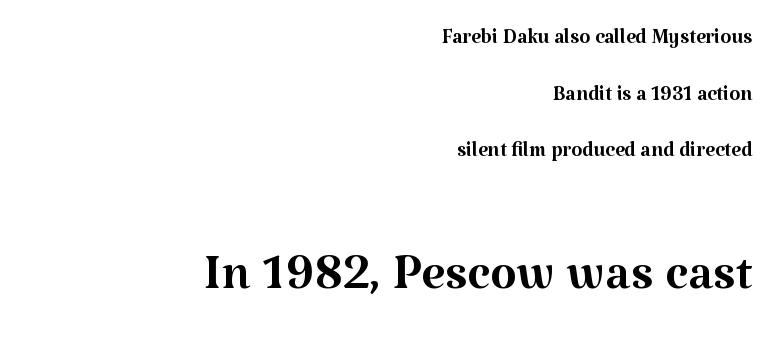
{"serif": "yes", "italic": "no", "bold": "no", "weight": "regular", "width": "normal", "stroke_contrast": "medium", "x_height": "medium", "monospaced": "no", "underline": "no", "align": "right", "line_spacing": "loose", "line_spacing_ratio": 2.02, "letter_spacing": "normal", "letter_spacing_em": 0.0, "larger_block": "second", "size_ratio": 2.46, "glyph_px": 69}
